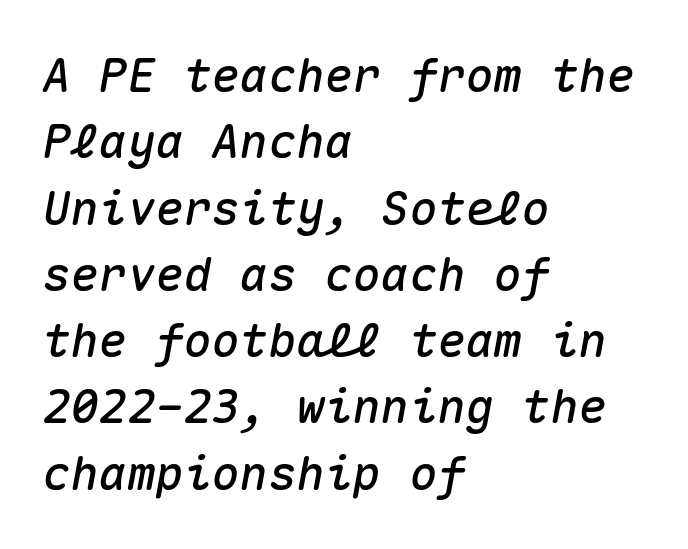
{"italic": "yes", "lean": "right", "slant_degrees": 10, "width": "normal", "stroke_contrast": "medium", "x_height": "medium", "monospaced": "yes", "underline": "no", "align": "left", "line_spacing": "normal", "line_spacing_ratio": 1.41, "letter_spacing": "normal", "letter_spacing_em": 0.0, "glyph_px": 47}
